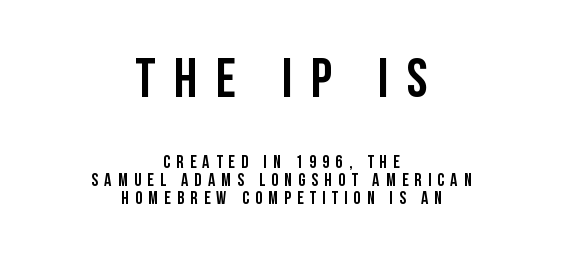
The image shows 55 px semibold, condensed sans-serif type, upright; set centered, tight line spacing (1.0x), unusually wide letter spacing (+0.34 em), not underlined; the first (top) block is 3.06x larger; low stroke contrast and a large x-height.
